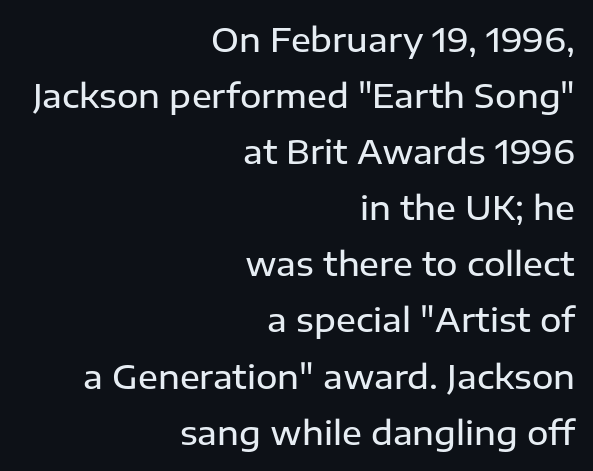
Notice how the passage keeps a crisp vertical edge on the right only. Each letter's strokes conclude bluntly, with no projecting serifs. Clear beneath every line of the passage. This sample has the flowing, uneven cadence of proportional lettering. Successive baselines arrive at the customary interval. On the weight axis this lands at semibold, roughly 600.
